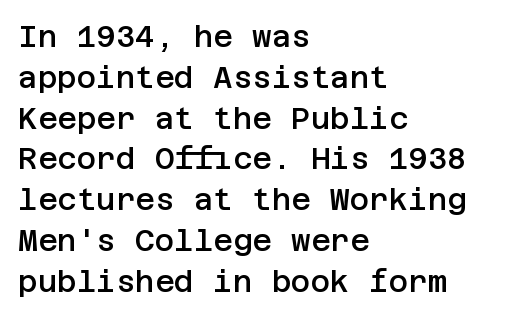
{"serif": "no", "italic": "no", "bold": "semi", "weight": "semibold", "width": "normal", "stroke_contrast": "low", "x_height": "large", "underline": "no", "align": "left", "line_spacing": "normal", "line_spacing_ratio": 1.36, "letter_spacing": "normal", "letter_spacing_em": 0.0, "glyph_px": 30}
